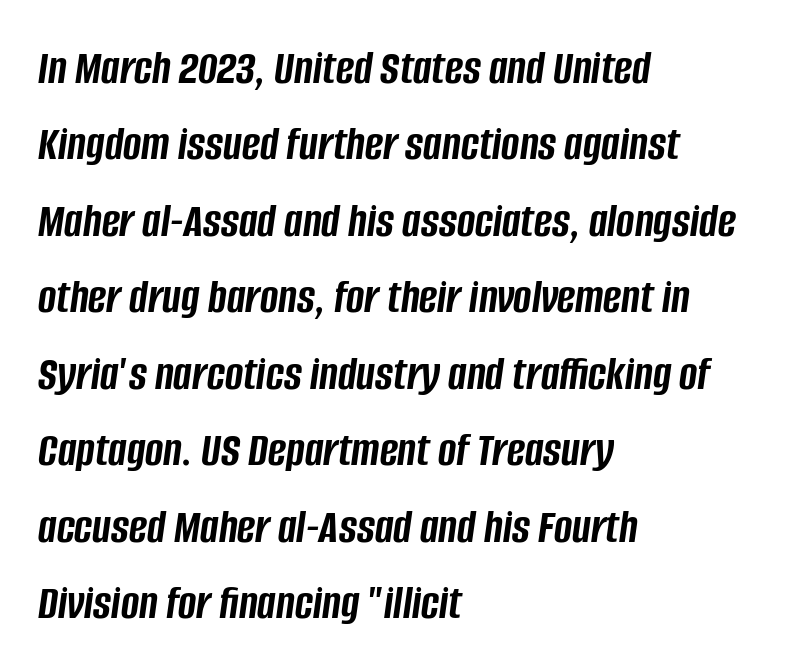
{"italic": "yes", "lean": "right", "slant_degrees": 8, "bold": "yes", "weight": "semibold", "width": "condensed", "stroke_contrast": "low", "x_height": "large", "monospaced": "no", "underline": "no", "align": "left", "line_spacing": "normal", "line_spacing_ratio": 1.56, "letter_spacing": "normal", "letter_spacing_em": 0.0, "glyph_px": 49}
